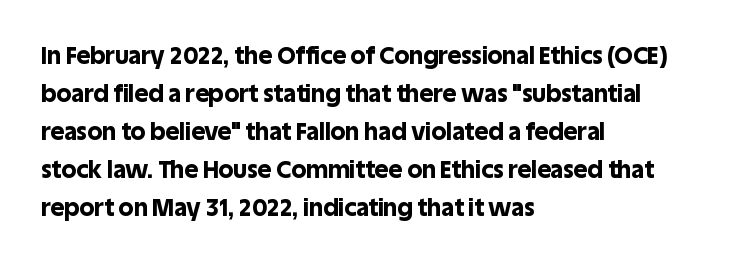
The space between consecutive lines is moderate. Alignment: flush left. The passage shown is not underscored anywhere. The type is set solid horizontally, with unmodified tracking. The characters look thick and weighty, a clear bold. Unlike italic type, these characters show no tilt at all.
